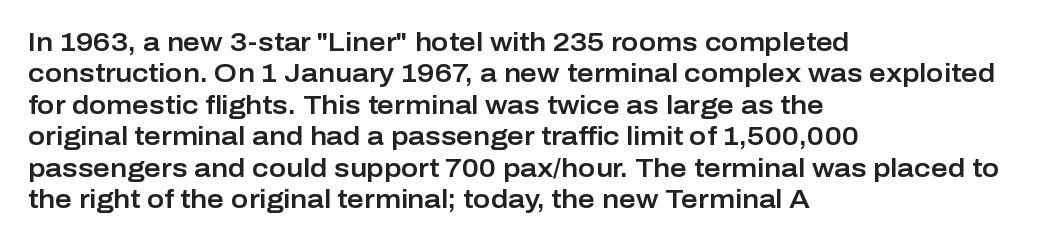
Tracking value appears to be zero — textbook default spacing. Rendered with straight, roman letterforms. Short and long lines alike share a common starting point at left. A bare baseline throughout the passage.
